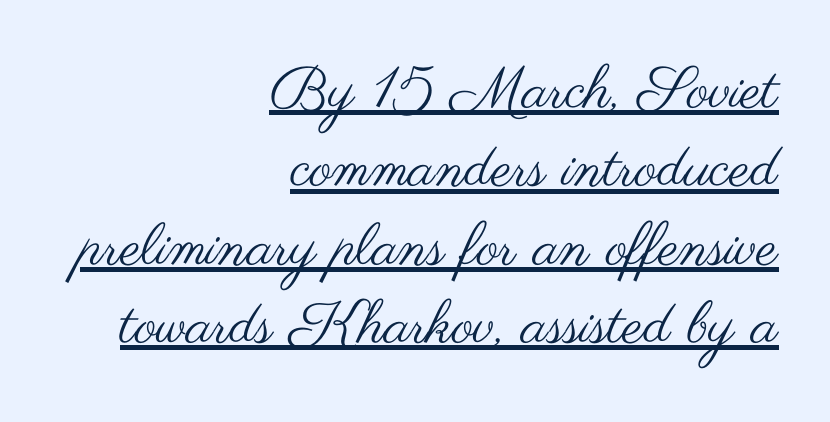
The image shows 59 px regular-weight, wide sans-serif type; set right-aligned, normal line spacing (1.33x), normal letter spacing, underlined; medium stroke contrast and a small x-height.
